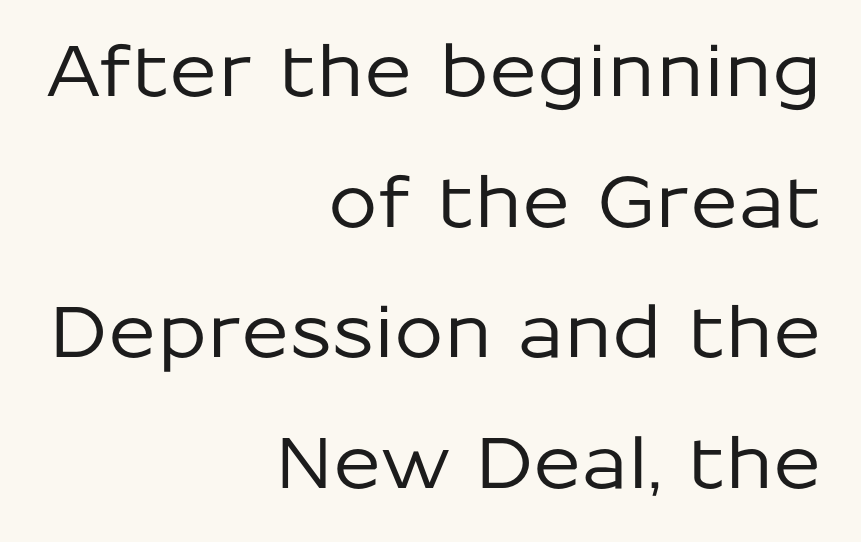
The image shows 71 px sans-serif type, upright; set right-aligned, line spacing 1.84x, normal letter spacing, not underlined; low stroke contrast and a medium x-height.
